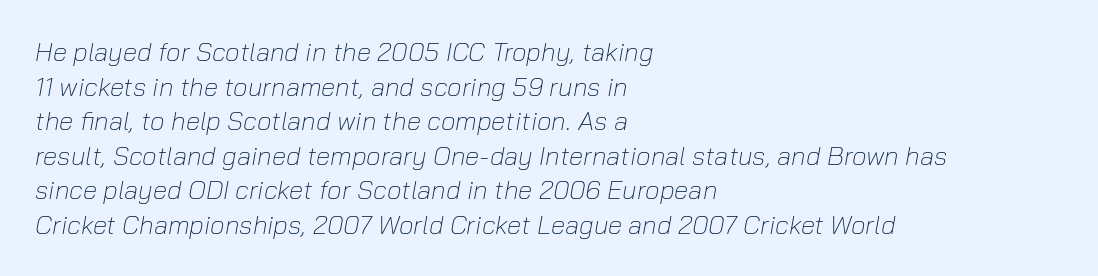
The image shows 26 px text type, italic (leaning right); set left-aligned, normal line spacing (1.33x), normal letter spacing, not underlined.
